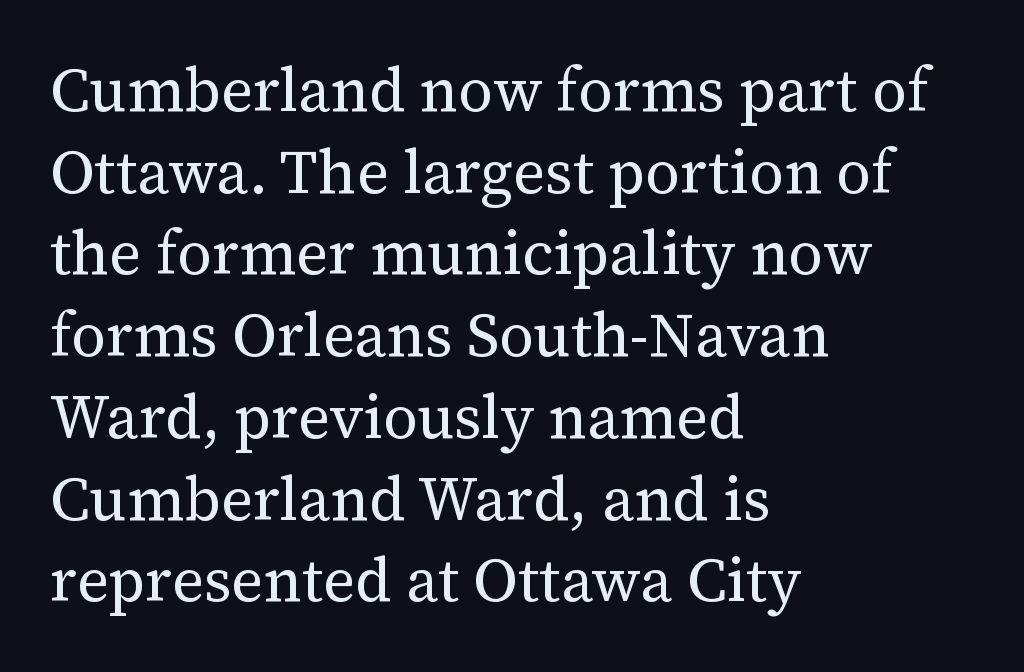
Q: Is the text bold? A: No.
Q: Is the text italic (slanted)? A: No, it is upright.
Q: Is the typeface a serif or a sans-serif typeface? A: Serif.
Q: Is the text underlined? A: No.
Q: How is the paragraph aligned? A: Left-aligned.
Q: Is the spacing between letters normal or unusually wide? A: Normal.
Q: Is the spacing between lines tight, normal or loose? A: Normal.
Q: Width (condensed, normal, or wide)? A: Normal.
Q: Stroke contrast? A: Medium.
Q: x-height? A: Medium.
Q: Monospaced? A: No.
